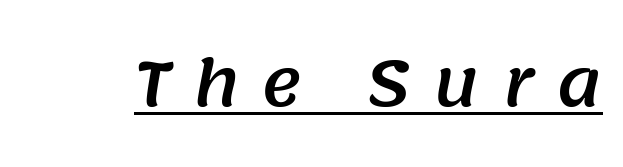
The horizontal fit of the characters is loose and conspicuously gappy. Serifs: no, the terminals of the letterforms are clean. The letters advance in unequal steps, a hallmark of proportional type. The sample's only ornament is a line tracing under the words.
